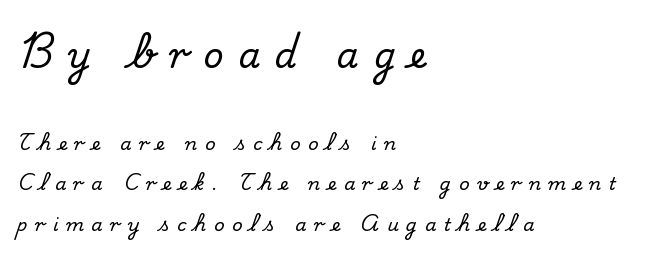
Casual observation: everything's shoved over to the left. Old-style or modern, the face here clearly has serifs. Character size in the leading block exceeds that of the trailing block. Is the letter spacing exaggerated? Yes — the characters are pushed far apart.
